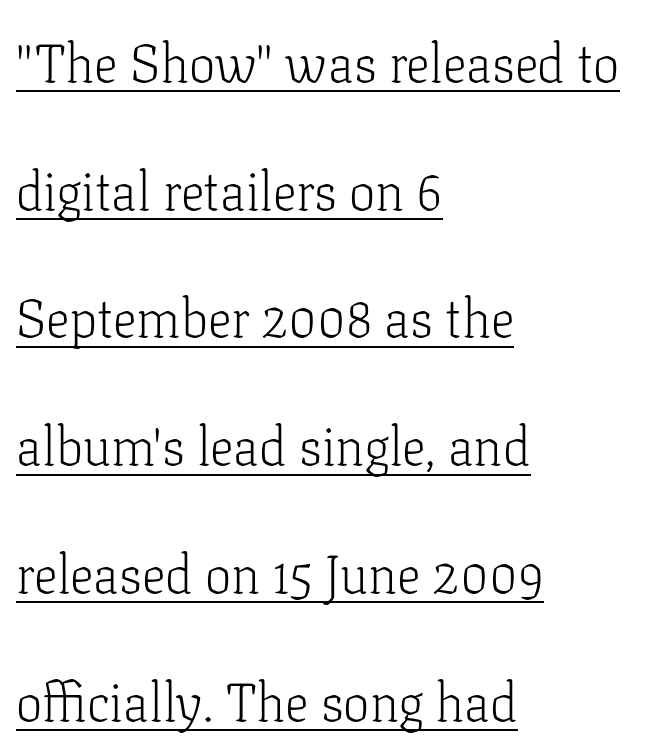
Q: Is the text bold? A: No.
Q: Is the text italic (slanted)? A: No, it is upright.
Q: Is the typeface a serif or a sans-serif typeface? A: Serif.
Q: Is the text underlined? A: Yes.
Q: How is the paragraph aligned? A: Left-aligned.
Q: Is the spacing between letters normal or unusually wide? A: Normal.
Q: Is the spacing between lines tight, normal or loose? A: Loose.
Q: Width (condensed, normal, or wide)? A: Normal.
Q: Stroke contrast? A: Low.
Q: x-height? A: Medium.
Q: Monospaced? A: No.
